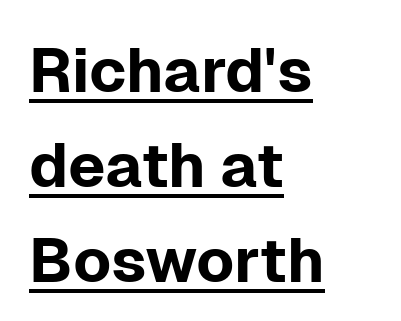
Q: Is the text italic (slanted)? A: No, it is upright.
Q: Is the typeface a serif or a sans-serif typeface? A: Sans-serif.
Q: Is the text underlined? A: Yes.
Q: How is the paragraph aligned? A: Left-aligned.
Q: Is the spacing between letters normal or unusually wide? A: Normal.
Q: Is the spacing between lines tight, normal or loose? A: Normal.
Q: Width (condensed, normal, or wide)? A: Normal.
Q: Stroke contrast? A: Low.
Q: x-height? A: Medium.
Q: Monospaced? A: No.
